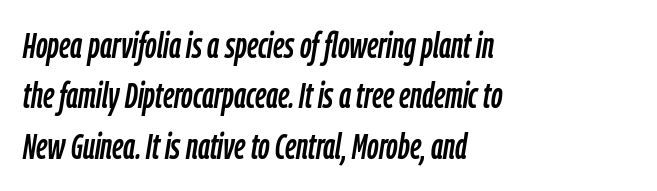
A normal amount of white space separates one row of letters from the next. Tracking value appears to be zero — textbook default spacing. Character widths vary here, with narrow letters taking less room than wide ones. Underlining? Definitely not there.
